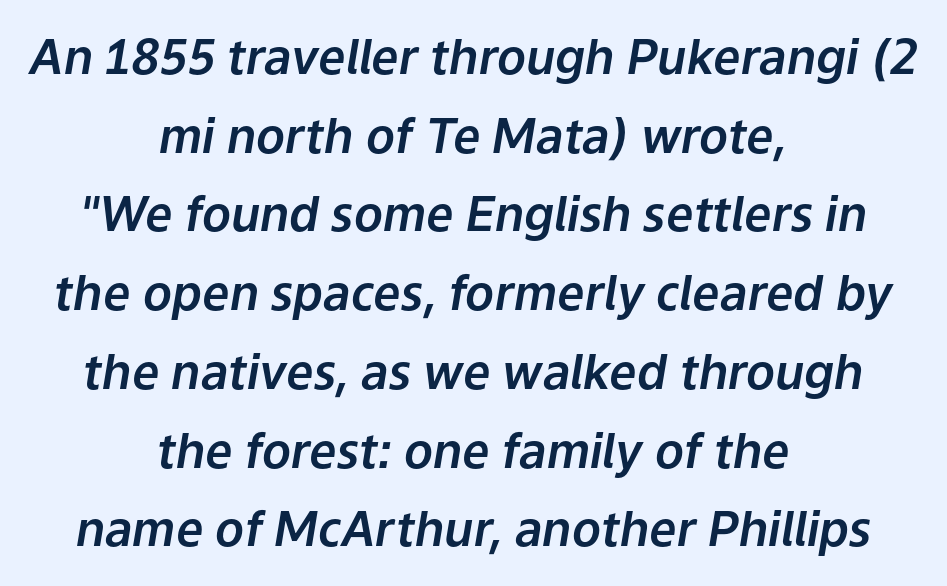
{"italic": "yes", "lean": "right", "slant_degrees": 9, "width": "normal", "stroke_contrast": "low", "x_height": "medium", "monospaced": "no", "underline": "no", "align": "center", "line_spacing": "normal", "line_spacing_ratio": 1.64, "letter_spacing": "normal", "letter_spacing_em": 0.0, "glyph_px": 48}
